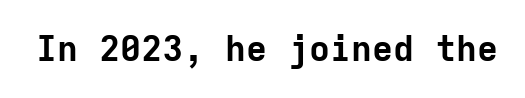
{"serif": "no", "italic": "no", "bold": "yes", "weight": "bold", "width": "normal", "stroke_contrast": "low", "x_height": "medium", "monospaced": "yes", "underline": "no", "letter_spacing": "normal", "letter_spacing_em": 0.0, "glyph_px": 35}
